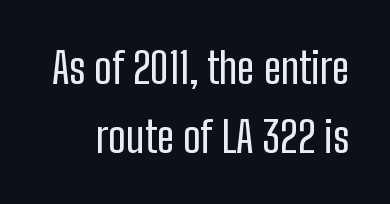
The tracking reads as untouched default to a designer's eye. Every stem runs plumb, perpendicular to the baseline. Typographically, this falls in the sans-serif category. Each letter keeps its own natural width here, so spacing adapts to shape.
